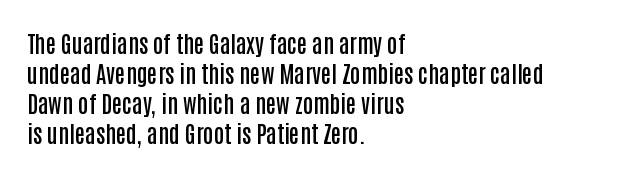
Letter spacing: default. Unlike italic type, these characters show no tilt at all. Look at the stroke-to-counter ratio: somewhat heavy, a semibold. Layout note: lines flush left.
